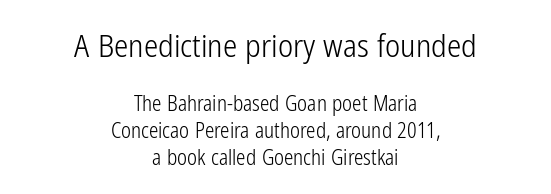
{"serif": "no", "italic": "no", "bold": "no", "weight": "light", "width": "condensed", "stroke_contrast": "low", "x_height": "medium", "monospaced": "no", "underline": "no", "align": "center", "line_spacing": "normal", "line_spacing_ratio": 1.27, "letter_spacing": "normal", "letter_spacing_em": 0.0, "larger_block": "first", "size_ratio": 1.52, "glyph_px": 32}
